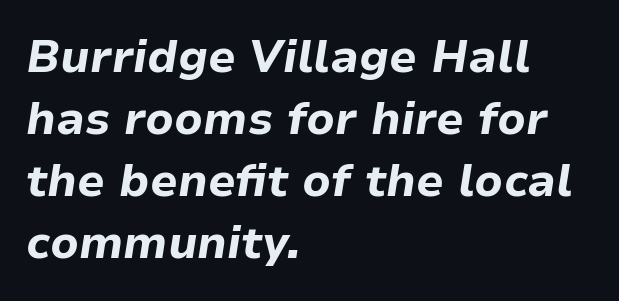
Here the designer chose a conventional face with non-uniform glyph widths. The specimen reads as italic at a glance. Students, this is bold: see how much ink each stroke carries. The specimen omits any rule beneath the text block's lines. Horizontal alignment here is leftward, the default for most running prose. Students, observe: this is what conventionally led text looks like.
